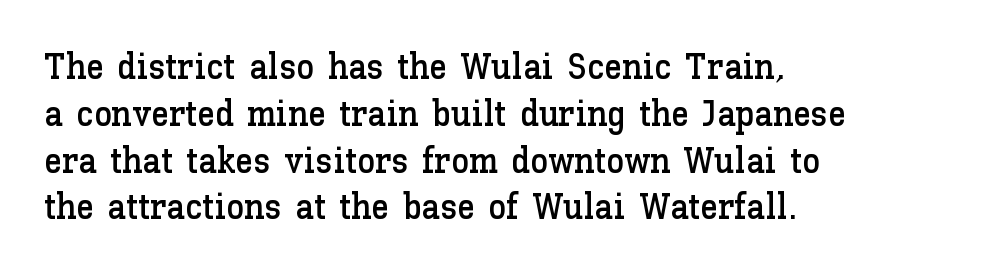
These lines stack with their left ends in a neat column. This block has exactly the height ordinary leading produces. Anything drawn beneath the words? Only blank space. These lines keep a tight, regular rhythm from letter to letter. Style check: upright. The letters advance in unequal steps, a hallmark of proportional type.
